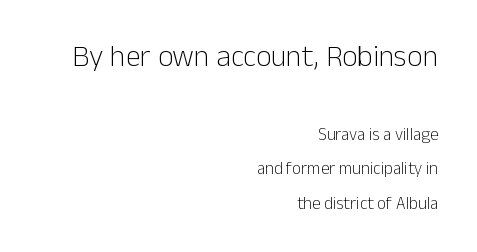
Q: Is the text bold? A: No.
Q: Is the text italic (slanted)? A: No, it is upright.
Q: Is the typeface a serif or a sans-serif typeface? A: Sans-serif.
Q: Is the text underlined? A: No.
Q: How is the paragraph aligned? A: Right-aligned.
Q: Is the spacing between letters normal or unusually wide? A: Normal.
Q: Is the spacing between lines tight, normal or loose? A: Loose.
Q: Which block of text is set in a larger size, the first (top) or the second (bottom)? A: The first (top) one.
Q: Width (condensed, normal, or wide)? A: Normal.
Q: Stroke contrast? A: Low.
Q: x-height? A: Medium.
Q: Monospaced? A: No.
